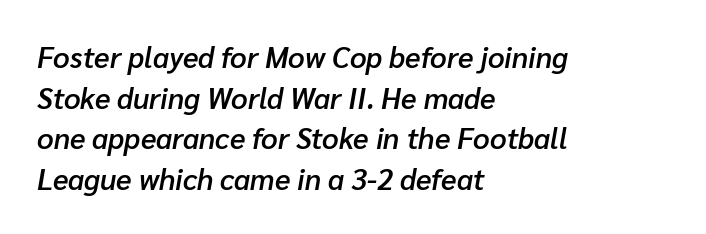
{"italic": "yes", "lean": "right", "slant_degrees": 10, "bold": "semi", "weight": "semibold", "width": "normal", "stroke_contrast": "low", "x_height": "medium", "monospaced": "no", "underline": "no", "align": "left", "line_spacing": "normal", "line_spacing_ratio": 1.4, "letter_spacing": "normal", "letter_spacing_em": 0.0, "glyph_px": 29}
